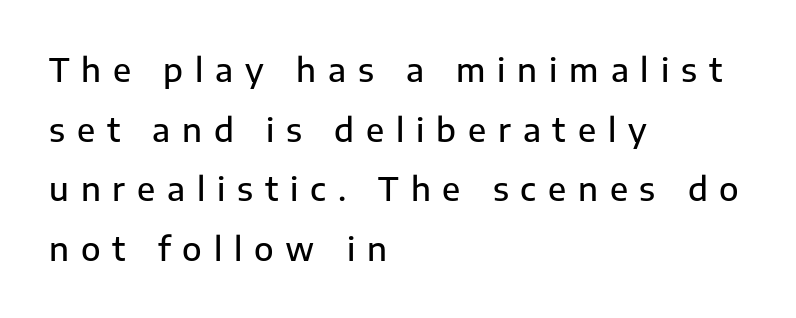
The image shows 32 px semibold sans-serif type, upright; set left-aligned, line spacing 1.86x, unusually wide letter spacing (+0.37 em), not underlined; low stroke contrast and a medium x-height.
